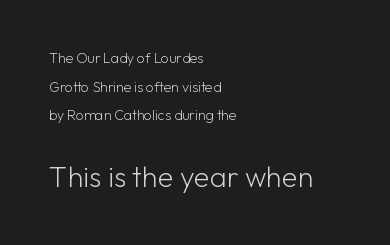
The image shows 29 px light sans-serif type, upright; set left-aligned, loose line spacing (2.05x), normal letter spacing, not underlined; the second (bottom) block is 2.07x larger; low stroke contrast and a medium x-height.
